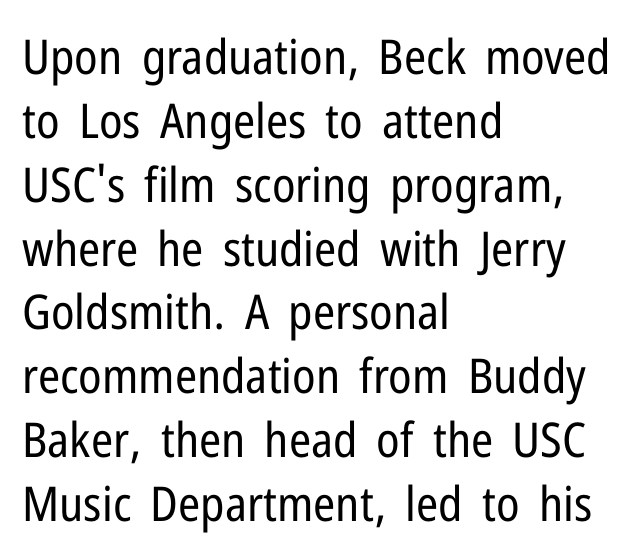
The image shows 48 px regular-weight, condensed sans-serif type, upright; set left-aligned, normal line spacing (1.33x), normal letter spacing, not underlined; low stroke contrast and a medium x-height.
